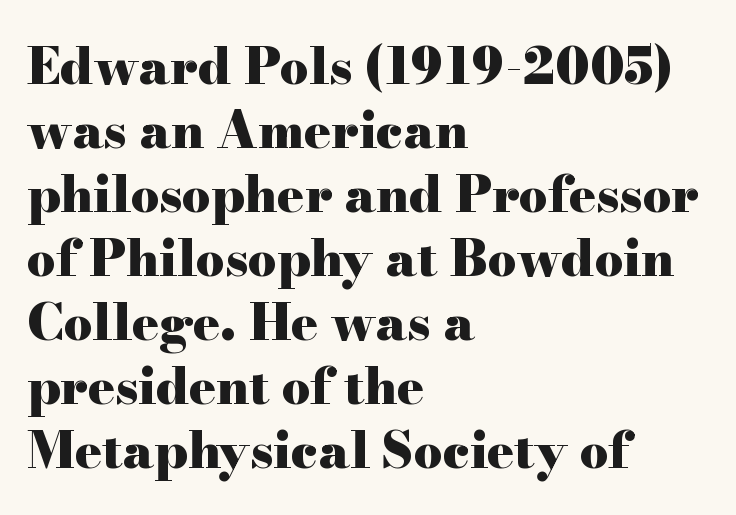
{"serif": "yes", "italic": "no", "bold": "yes", "weight": "heavy", "width": "wide", "stroke_contrast": "high", "x_height": "small", "monospaced": "no", "underline": "no", "align": "left", "line_spacing": "normal", "line_spacing_ratio": 1.28, "letter_spacing": "normal", "letter_spacing_em": 0.0, "glyph_px": 50}
